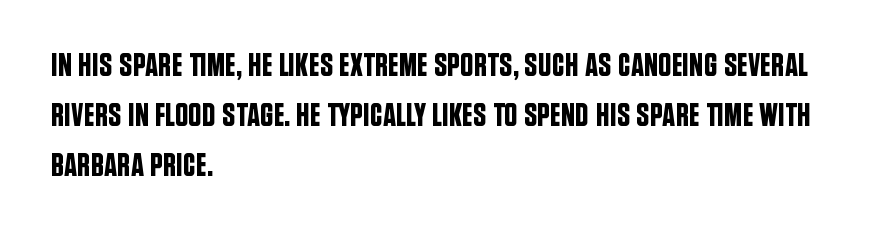
The image shows 33 px condensed sans-serif type, upright; set left-aligned, normal line spacing (1.52x), normal letter spacing, not underlined; low stroke contrast and a large x-height.
